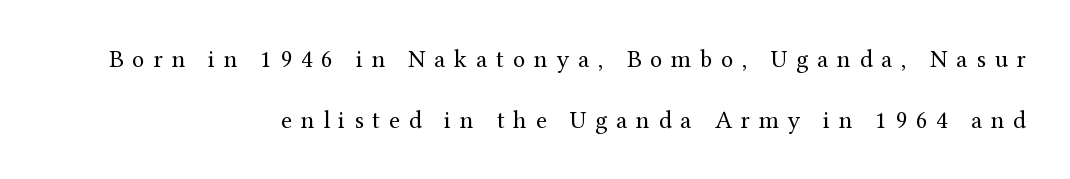
The image shows 25 px text type, upright; set right-aligned, loose line spacing (2.43x), unusually wide letter spacing (+0.35 em), not underlined.
